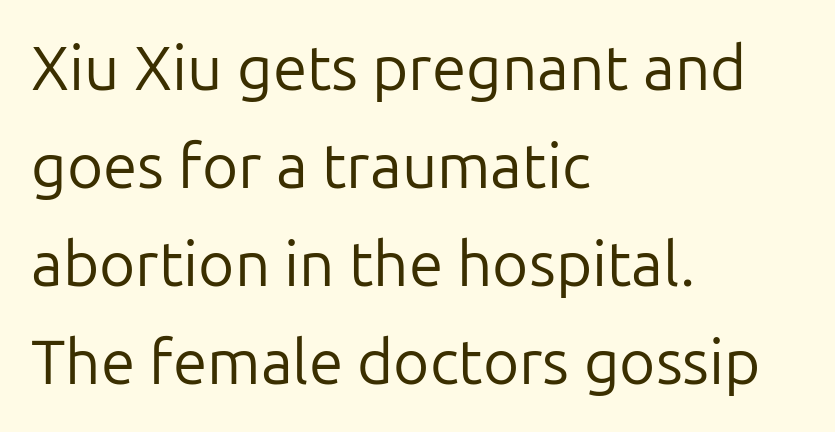
{"serif": "no", "italic": "no", "bold": "no", "weight": "regular", "width": "normal", "stroke_contrast": "low", "x_height": "medium", "monospaced": "no", "underline": "no", "align": "left", "line_spacing": "normal", "line_spacing_ratio": 1.58, "letter_spacing": "normal", "letter_spacing_em": 0.0, "glyph_px": 62}
